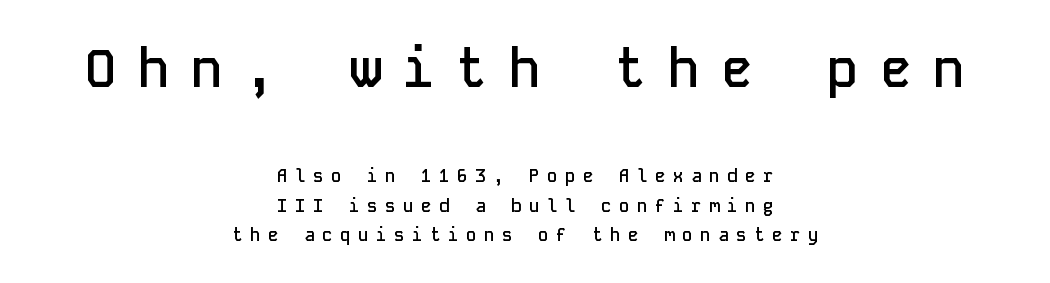
The horizontal fit of the characters is loose and conspicuously gappy. Regular leading. The zone under the glyphs is completely vacant. The earlier block is typeset at a bigger size than the later block.
